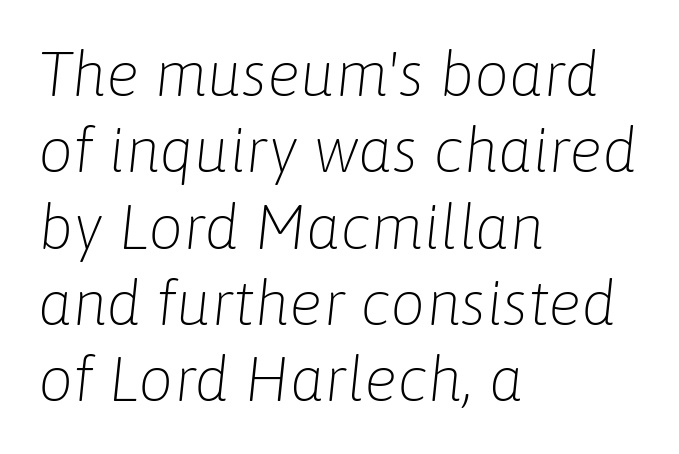
{"italic": "yes", "lean": "right", "slant_degrees": 6, "bold": "no", "weight": "light", "width": "normal", "stroke_contrast": "low", "x_height": "medium", "monospaced": "no", "underline": "no", "align": "left", "line_spacing_ratio": 1.23, "letter_spacing": "normal", "letter_spacing_em": 0.0, "glyph_px": 62}
